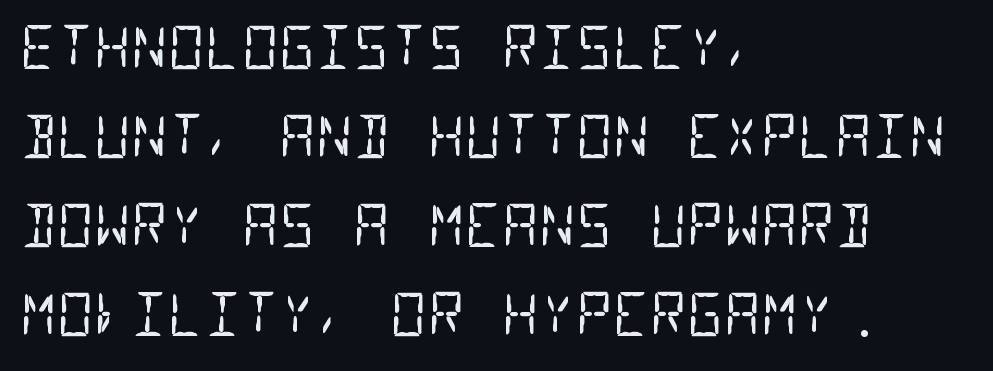
Q: Is the text bold? A: No.
Q: Is the typeface a serif or a sans-serif typeface? A: Sans-serif.
Q: Is the text underlined? A: No.
Q: How is the paragraph aligned? A: Left-aligned.
Q: Is the spacing between letters normal or unusually wide? A: Normal.
Q: Is the spacing between lines tight, normal or loose? A: Normal.
Q: Width (condensed, normal, or wide)? A: Condensed.
Q: Stroke contrast? A: Low.
Q: x-height? A: Large.
Q: Monospaced? A: Yes.
